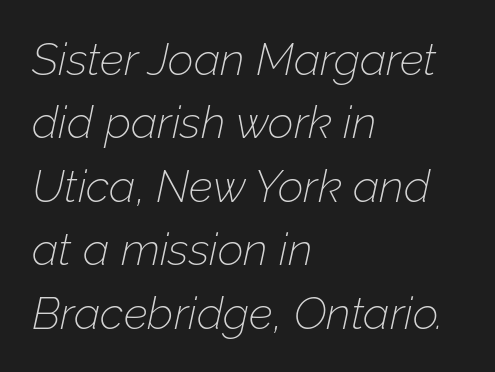
Q: Is the text bold? A: No.
Q: Is the text italic (slanted)? A: Yes, it leans right by about 12 degrees.
Q: Is the text underlined? A: No.
Q: How is the paragraph aligned? A: Left-aligned.
Q: Is the spacing between letters normal or unusually wide? A: Normal.
Q: Is the spacing between lines tight, normal or loose? A: Normal.
Q: Width (condensed, normal, or wide)? A: Normal.
Q: Stroke contrast? A: Low.
Q: x-height? A: Medium.
Q: Monospaced? A: No.
